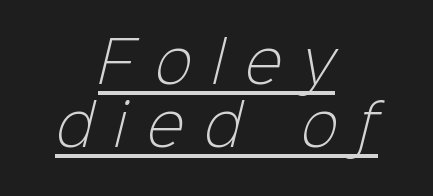
{"serif": "no", "bold": "no", "weight": "light", "width": "normal", "stroke_contrast": "low", "x_height": "medium", "monospaced": "no", "underline": "yes", "align": "center", "line_spacing": "tight", "line_spacing_ratio": 1.12, "letter_spacing": "wide", "letter_spacing_em": 0.37, "glyph_px": 56}
